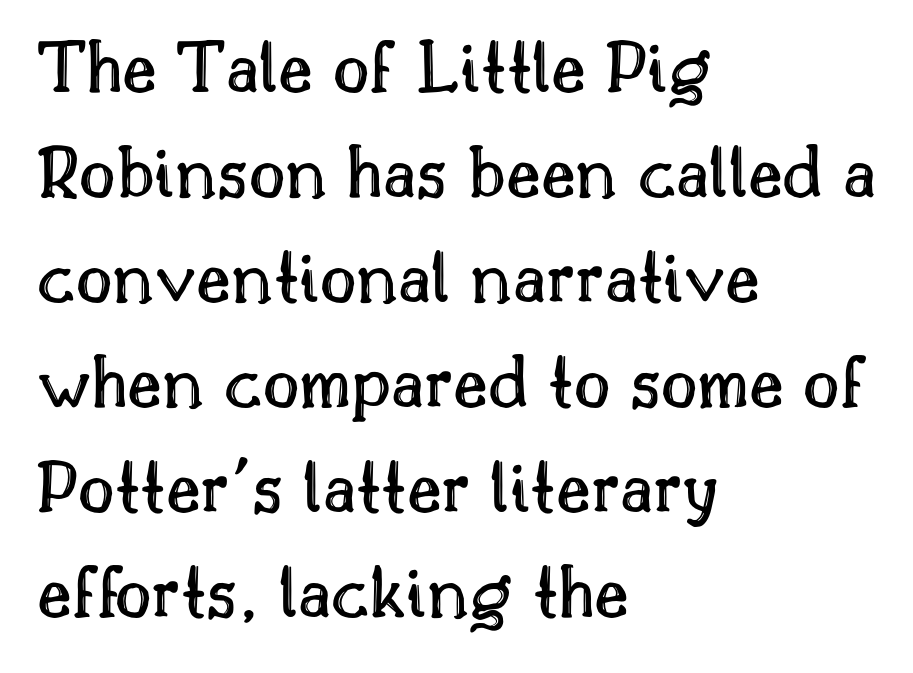
Q: Is the text italic (slanted)? A: No, it is upright.
Q: Is the text underlined? A: No.
Q: How is the paragraph aligned? A: Left-aligned.
Q: Is the spacing between letters normal or unusually wide? A: Normal.
Q: Is the spacing between lines tight, normal or loose? A: Normal.
Q: Width (condensed, normal, or wide)? A: Normal.
Q: x-height? A: Small.
Q: Monospaced? A: No.
